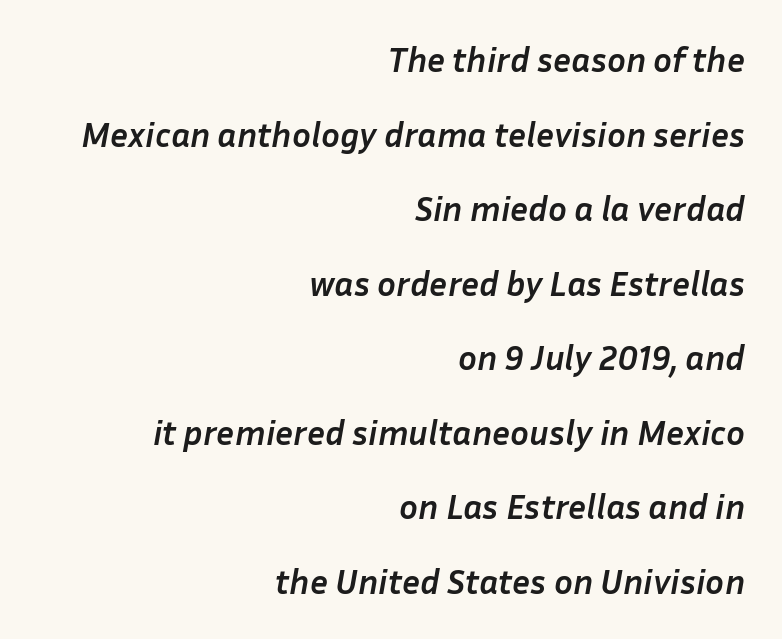
Is there much room between lines? Yes — plenty of vertical air separates them. Inter-character spacing is left at the font's built-in metrics. Character widths vary here, with narrow letters taking less room than wide ones. Compared with an ordinary text face, these strokes are far heavier — a full bold. Any mark beneath the type? The region is blank. Slant detected: the letters are inclined.
